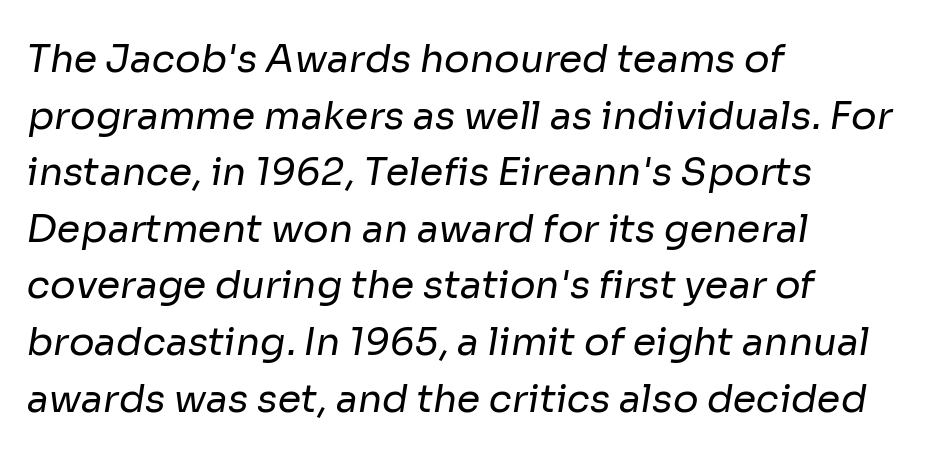
The image shows 38 px regular-weight sans-serif type; set left-aligned, normal line spacing (1.49x), normal letter spacing, not underlined; low stroke contrast and a medium x-height.
